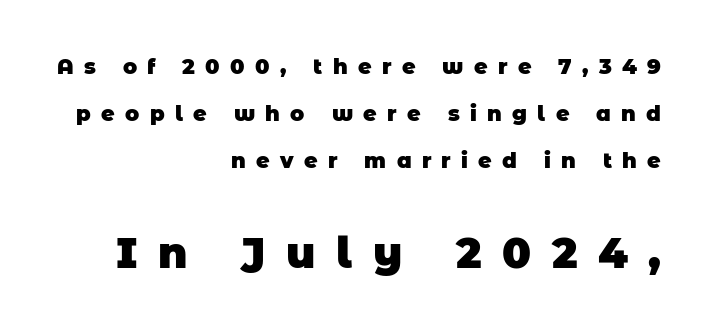
Q: Is the text bold? A: Yes.
Q: Is the typeface a serif or a sans-serif typeface? A: Sans-serif.
Q: Is the text underlined? A: No.
Q: How is the paragraph aligned? A: Right-aligned.
Q: Is the spacing between letters normal or unusually wide? A: Unusually wide.
Q: Is the spacing between lines tight, normal or loose? A: Loose.
Q: Which block of text is set in a larger size, the first (top) or the second (bottom)? A: The second (bottom) one.
Q: Width (condensed, normal, or wide)? A: Normal.
Q: Stroke contrast? A: Low.
Q: x-height? A: Large.
Q: Monospaced? A: No.
